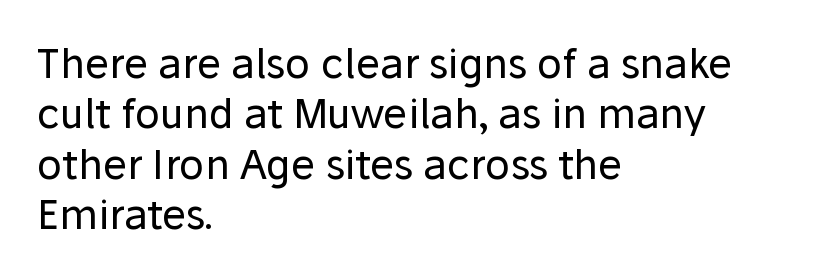
{"serif": "no", "italic": "no", "bold": "no", "weight": "regular", "width": "normal", "stroke_contrast": "low", "x_height": "medium", "monospaced": "no", "underline": "no", "align": "left", "line_spacing_ratio": 1.23, "letter_spacing": "normal", "letter_spacing_em": 0.0, "glyph_px": 41}
